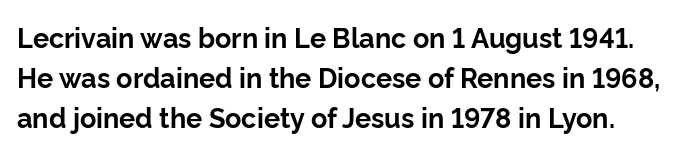
The image shows 27 px bold type, upright; set normal line spacing (1.49x), normal letter spacing, not underlined.
